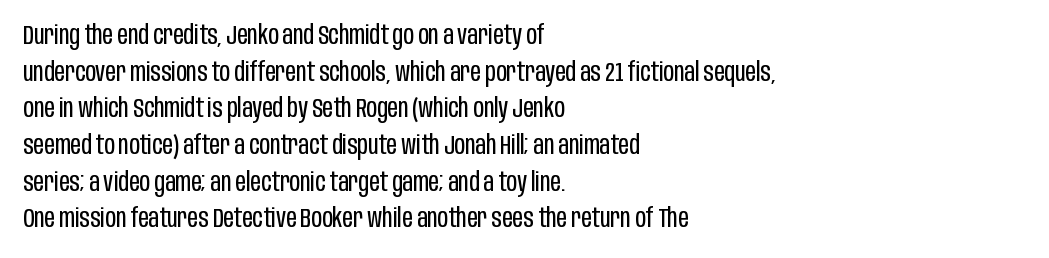
Q: Is the text bold? A: No.
Q: Is the text italic (slanted)? A: No, it is upright.
Q: Is the text underlined? A: No.
Q: How is the paragraph aligned? A: Left-aligned.
Q: Is the spacing between letters normal or unusually wide? A: Normal.
Q: Is the spacing between lines tight, normal or loose? A: Normal.
